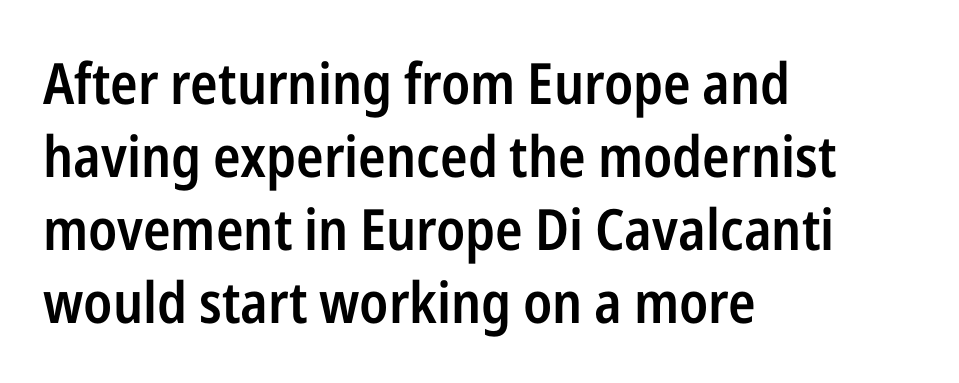
Q: Is the text bold? A: Semi-bold.
Q: Is the text italic (slanted)? A: No, it is upright.
Q: Is the typeface a serif or a sans-serif typeface? A: Sans-serif.
Q: Is the text underlined? A: No.
Q: How is the paragraph aligned? A: Left-aligned.
Q: Is the spacing between letters normal or unusually wide? A: Normal.
Q: Is the spacing between lines tight, normal or loose? A: Normal.
Q: Width (condensed, normal, or wide)? A: Condensed.
Q: Stroke contrast? A: Low.
Q: x-height? A: Medium.
Q: Monospaced? A: No.
